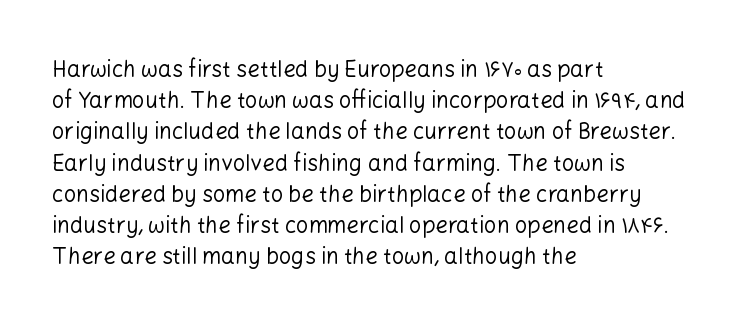
Q: Is the text bold? A: No.
Q: Is the text italic (slanted)? A: No, it is upright.
Q: Is the text underlined? A: No.
Q: How is the paragraph aligned? A: Left-aligned.
Q: Is the spacing between letters normal or unusually wide? A: Normal.
Q: Is the spacing between lines tight, normal or loose? A: Normal.
